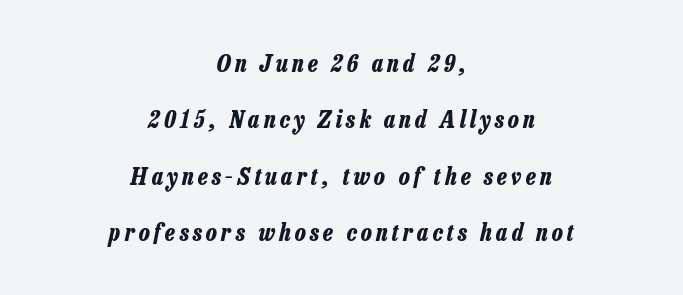
The image shows 24 px bold type, italic (leaning right); set centered, loose line spacing (2.35x), not underlined.
